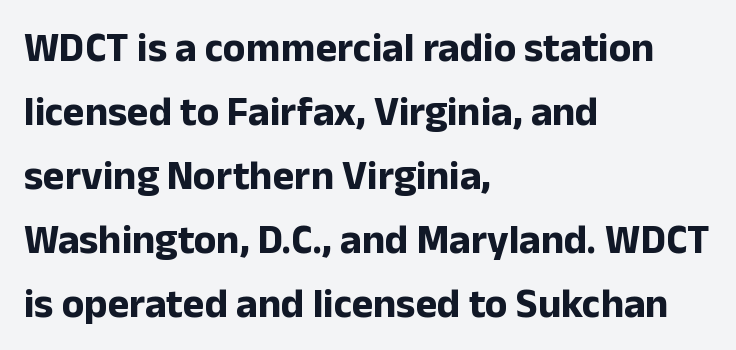
The image shows 41 px bold sans-serif type, upright; set left-aligned, normal line spacing (1.56x), normal letter spacing, not underlined; low stroke contrast and a medium x-height.
